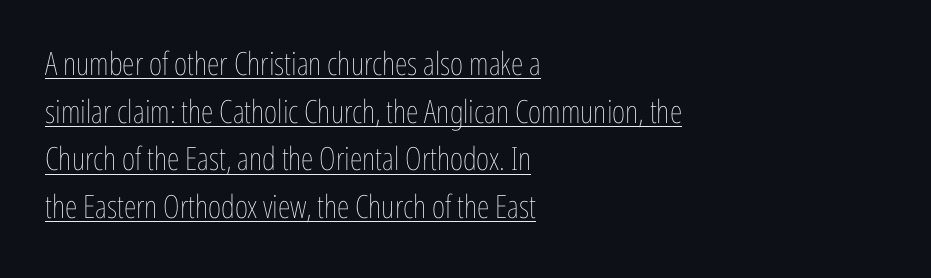
The image shows 32 px thin, condensed type, upright; set left-aligned, normal line spacing (1.49x), normal letter spacing, underlined; low stroke contrast and a medium x-height.
